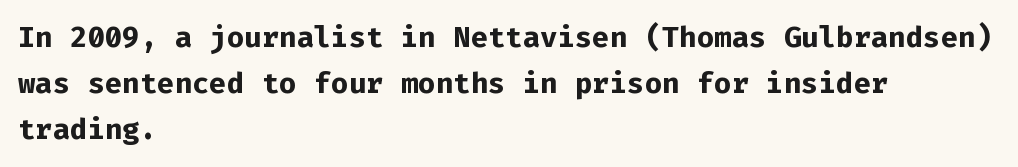
{"serif": "no", "italic": "no", "bold": "yes", "weight": "bold", "width": "normal", "stroke_contrast": "low", "x_height": "medium", "monospaced": "yes", "underline": "no", "align": "left", "line_spacing": "normal", "line_spacing_ratio": 1.58, "letter_spacing": "normal", "letter_spacing_em": 0.0, "glyph_px": 29}
